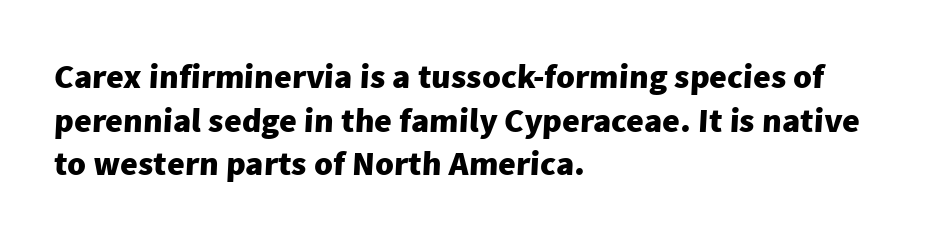
{"serif": "no", "bold": "yes", "weight": "heavy", "width": "normal", "stroke_contrast": "low", "x_height": "medium", "monospaced": "no", "underline": "no", "align": "left", "line_spacing": "normal", "line_spacing_ratio": 1.28, "letter_spacing": "normal", "letter_spacing_em": 0.0, "glyph_px": 34}
